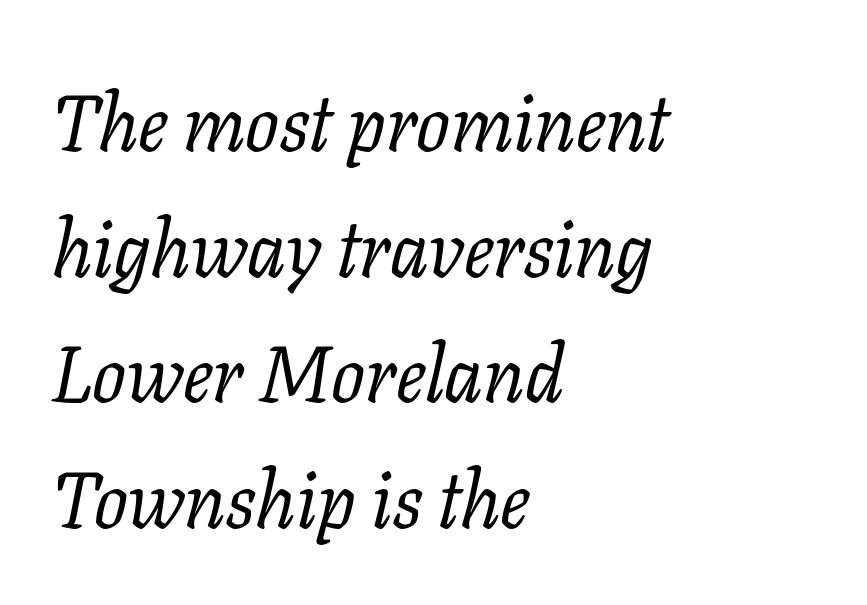
Rule under the text: the space is simply empty. The typeface chosen for these lines features serifs. Horizontal bands of white between lines are of average thickness. Each line starts at the same left margin while the right side varies. Is this a fixed-width face? No — the glyphs have proportional, varying widths.
